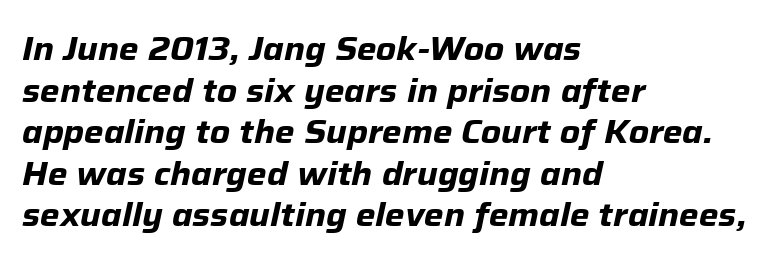
{"italic": "yes", "lean": "right", "slant_degrees": 12, "bold": "yes", "weight": "bold", "width": "normal", "stroke_contrast": "low", "x_height": "medium", "monospaced": "no", "underline": "no", "align": "left", "line_spacing": "normal", "line_spacing_ratio": 1.26, "letter_spacing": "normal", "letter_spacing_em": 0.0, "glyph_px": 33}
